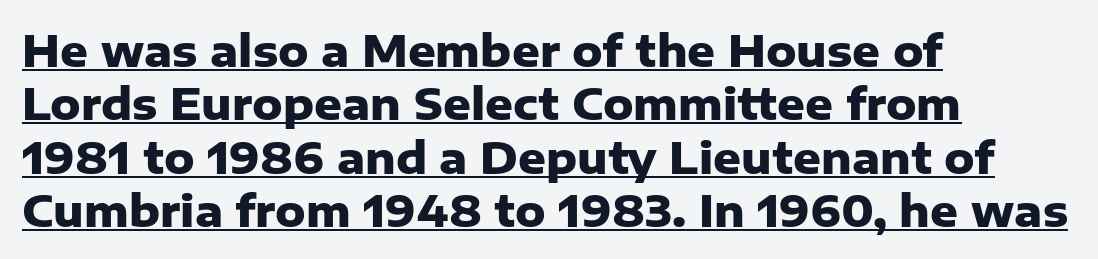
Q: Is the text bold? A: Yes.
Q: Is the text italic (slanted)? A: No, it is upright.
Q: Is the typeface a serif or a sans-serif typeface? A: Sans-serif.
Q: Is the text underlined? A: Yes.
Q: How is the paragraph aligned? A: Left-aligned.
Q: Is the spacing between letters normal or unusually wide? A: Normal.
Q: Width (condensed, normal, or wide)? A: Normal.
Q: Stroke contrast? A: Low.
Q: x-height? A: Medium.
Q: Monospaced? A: No.
